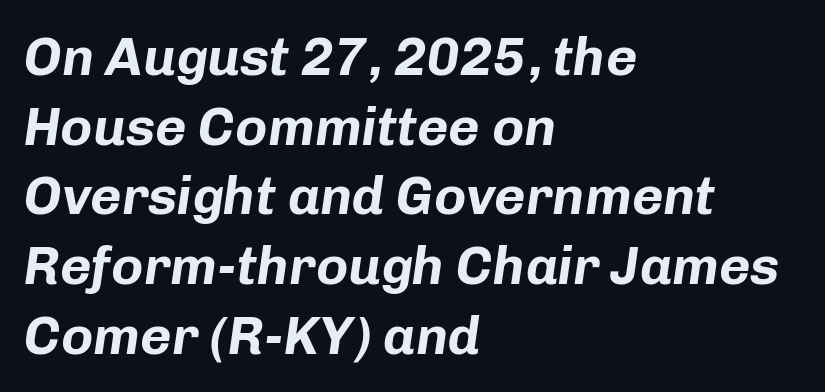
{"italic": "yes", "lean": "right", "slant_degrees": 8, "bold": "yes", "weight": "bold", "width": "normal", "stroke_contrast": "low", "x_height": "medium", "monospaced": "no", "underline": "no", "align": "left", "line_spacing": "normal", "line_spacing_ratio": 1.29, "letter_spacing": "normal", "letter_spacing_em": 0.0, "glyph_px": 54}
